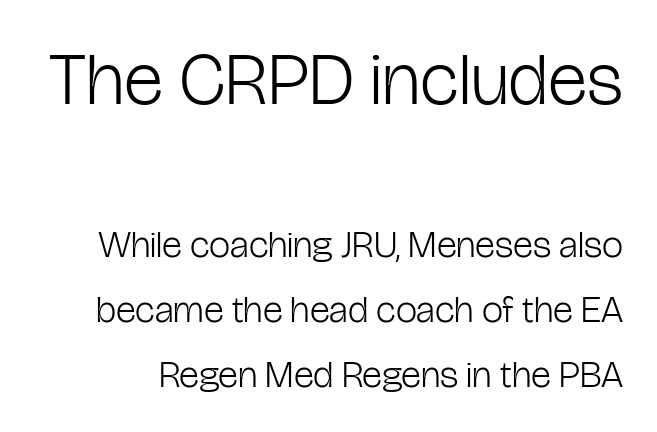
Evenly set lines give the paragraph a standard silhouette. These lines are rendered in a variable-pitch font. If you drew a line through each stem, it would be perfectly vertical. I'd call this a sans setting — the letters go barefoot. Stem width sits at or under what a default text font uses.
